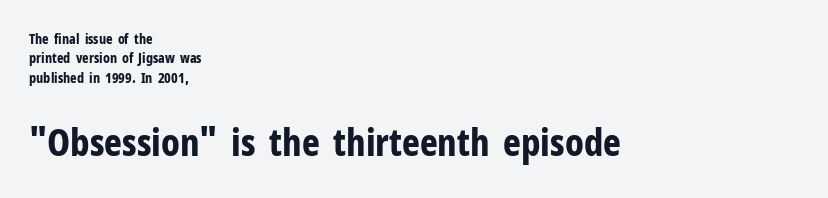
Q: Is the text bold? A: Yes.
Q: Is the text italic (slanted)? A: No, it is upright.
Q: Is the typeface a serif or a sans-serif typeface? A: Sans-serif.
Q: Is the text underlined? A: No.
Q: How is the paragraph aligned? A: Left-aligned.
Q: Is the spacing between letters normal or unusually wide? A: Normal.
Q: Is the spacing between lines tight, normal or loose? A: Normal.
Q: Which block of text is set in a larger size, the first (top) or the second (bottom)? A: The second (bottom) one.
Q: Width (condensed, normal, or wide)? A: Condensed.
Q: Stroke contrast? A: Low.
Q: x-height? A: Medium.
Q: Monospaced? A: No.
